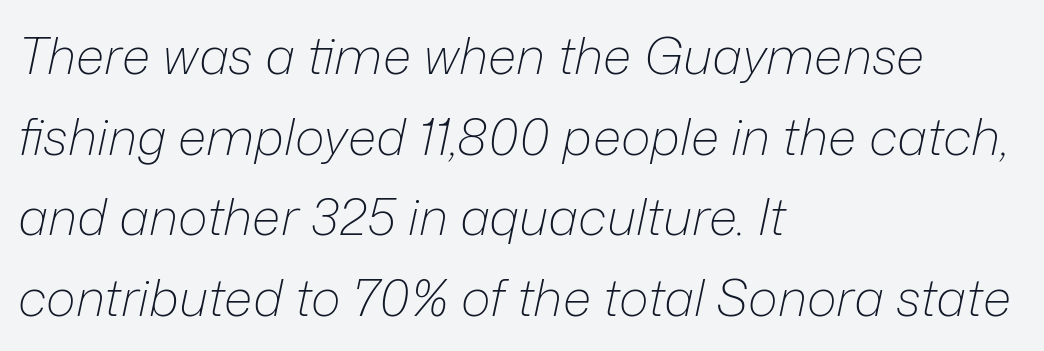
The image shows 51 px light type, italic (leaning right); set left-aligned, normal line spacing (1.58x), normal letter spacing, not underlined; low stroke contrast and a medium x-height.
